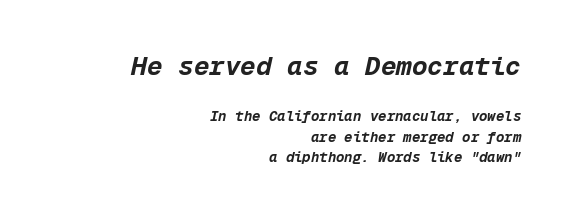
Q: Is the text bold? A: Yes.
Q: Is the text italic (slanted)? A: Yes, it leans right by about 12 degrees.
Q: Is the text underlined? A: No.
Q: How is the paragraph aligned? A: Right-aligned.
Q: Is the spacing between letters normal or unusually wide? A: Normal.
Q: Is the spacing between lines tight, normal or loose? A: Normal.
Q: Which block of text is set in a larger size, the first (top) or the second (bottom)? A: The first (top) one.
